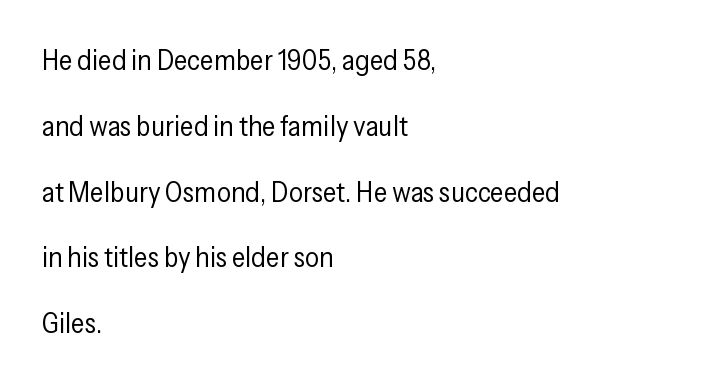
The image shows 28 px regular-weight, condensed sans-serif type, upright; set left-aligned, loose line spacing (2.35x), normal letter spacing, not underlined; low stroke contrast and a medium x-height.
